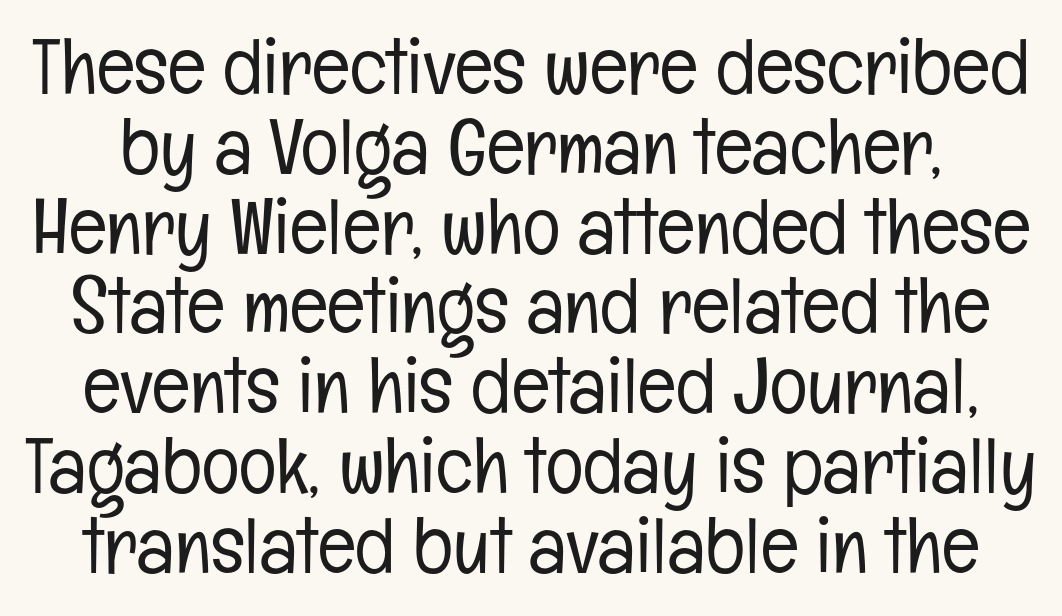
{"serif": "no", "italic": "no", "bold": "no", "weight": "light", "width": "condensed", "stroke_contrast": "low", "x_height": "medium", "monospaced": "no", "underline": "no", "line_spacing": "tight", "line_spacing_ratio": 1.01, "letter_spacing": "normal", "letter_spacing_em": 0.0, "glyph_px": 79}
